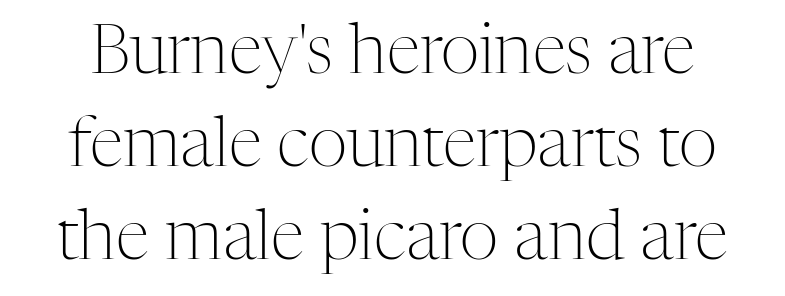
Here the designer chose a conventional face with non-uniform glyph widths. Notice how descenders clear the ascenders below comfortably — that's standard leading. The letters sit at their default tracking, neither squeezed nor spread. Any mark beneath the type? The region is blank. Font category for this specimen: serif. The specimen reads as upright at a glance.
